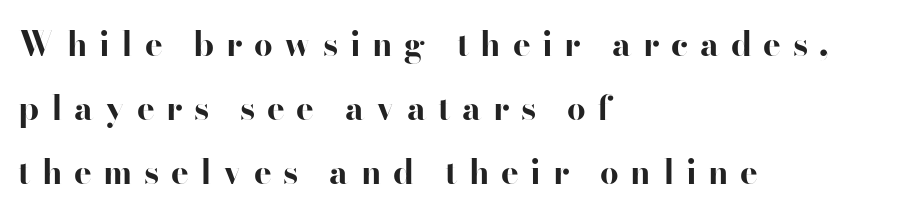
The type is letterspaced generously, with wide tracking. You could not count columns in this text — the font is proportionally spaced. Vertical spacing — loose. A classic flush-left, rag-right setting is used for this passage. A dark, heavy texture on the line: the type is bold. The typeface chosen for these lines omits serifs.
